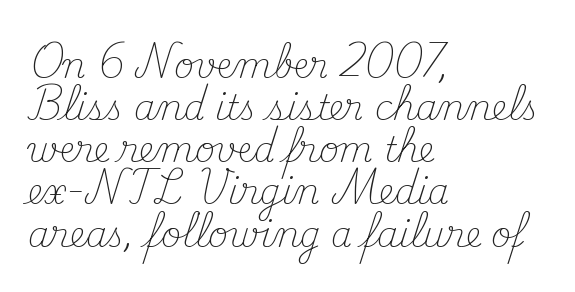
Q: Is the text bold? A: No.
Q: Is the text italic (slanted)? A: Yes.
Q: Is the typeface a serif or a sans-serif typeface? A: Serif.
Q: Is the text underlined? A: No.
Q: How is the paragraph aligned? A: Left-aligned.
Q: Is the spacing between letters normal or unusually wide? A: Normal.
Q: Width (condensed, normal, or wide)? A: Normal.
Q: Stroke contrast? A: Medium.
Q: x-height? A: Small.
Q: Monospaced? A: No.
